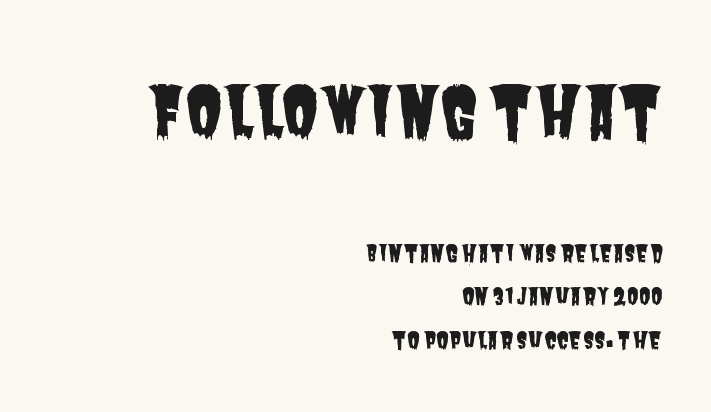
{"serif": "no", "width": "condensed", "stroke_contrast": "low", "x_height": "large", "monospaced": "no", "underline": "no", "align": "right", "line_spacing_ratio": 1.89, "letter_spacing": "normal", "letter_spacing_em": 0.0, "larger_block": "first", "size_ratio": 2.96, "glyph_px": 68}
